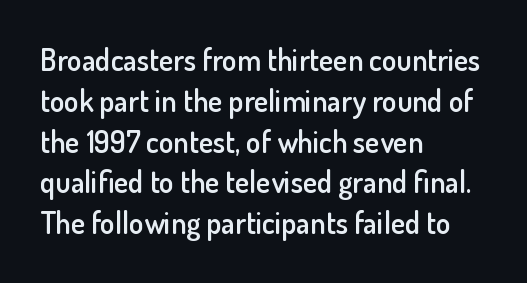
Horizontal alignment here is leftward, the default for most running prose. The letters advance in unequal steps, a hallmark of proportional type. Typographically, this falls in the sans-serif category. Whoever set this chose a conventional vertical rhythm.
